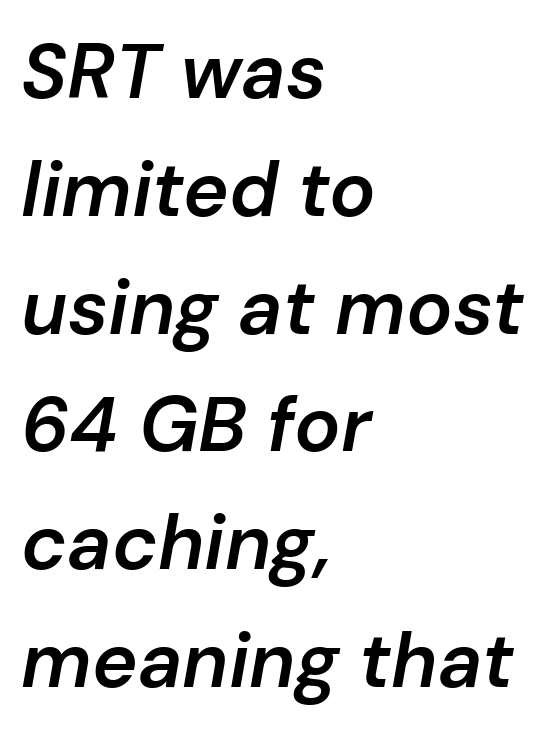
Summary of vertical rhythm: regular, with standard interline spacing. How are the letters spaced? Ordinarily, with no added tracking. Quick note: italic. A student would call this left alignment; a typographer would say flush left, rag right. Each letter keeps its own natural width here, so spacing adapts to shape.
